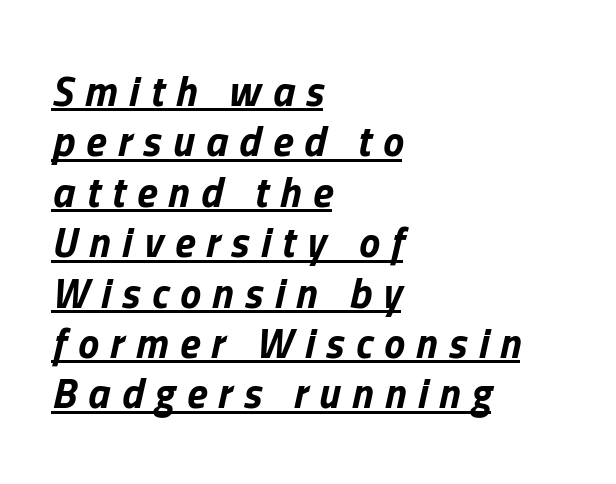
Q: Is the text bold? A: Yes.
Q: Is the text italic (slanted)? A: Yes, it leans right by about 13 degrees.
Q: Is the text underlined? A: Yes.
Q: How is the paragraph aligned? A: Left-aligned.
Q: Is the spacing between letters normal or unusually wide? A: Unusually wide.
Q: Width (condensed, normal, or wide)? A: Normal.
Q: Stroke contrast? A: Low.
Q: x-height? A: Medium.
Q: Monospaced? A: No.
